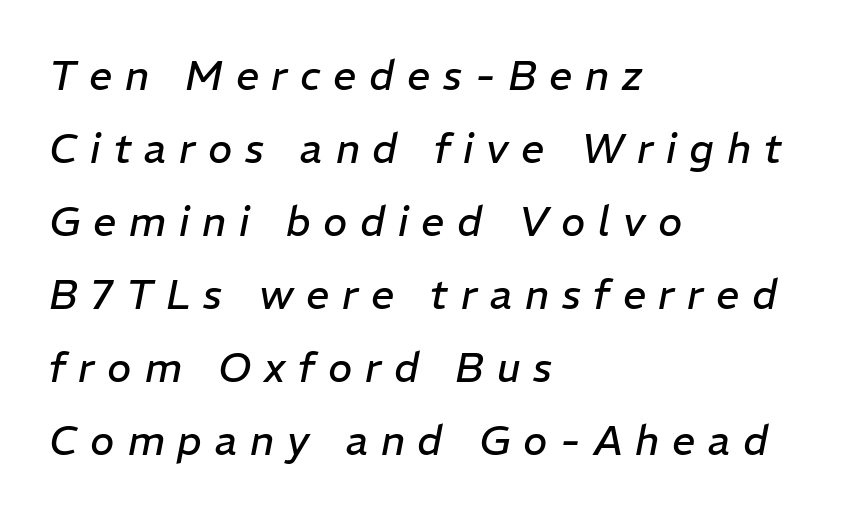
The image shows 41 px regular-weight type, italic (leaning right); set left-aligned, line spacing 1.78x, unusually wide letter spacing (+0.31 em), not underlined; low stroke contrast and a medium x-height.
